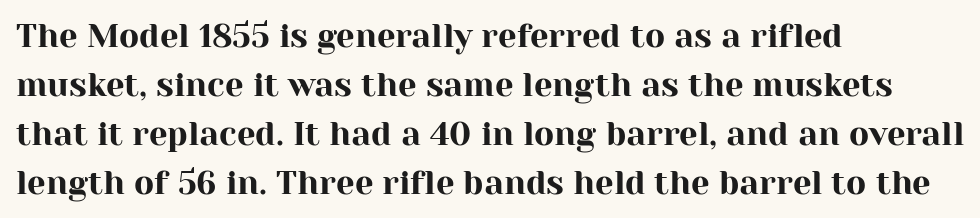
Q: Is the text italic (slanted)? A: No, it is upright.
Q: Is the typeface a serif or a sans-serif typeface? A: Serif.
Q: Is the text underlined? A: No.
Q: How is the paragraph aligned? A: Left-aligned.
Q: Is the spacing between letters normal or unusually wide? A: Normal.
Q: Is the spacing between lines tight, normal or loose? A: Normal.
Q: Width (condensed, normal, or wide)? A: Normal.
Q: Stroke contrast? A: High.
Q: x-height? A: Medium.
Q: Monospaced? A: No.
